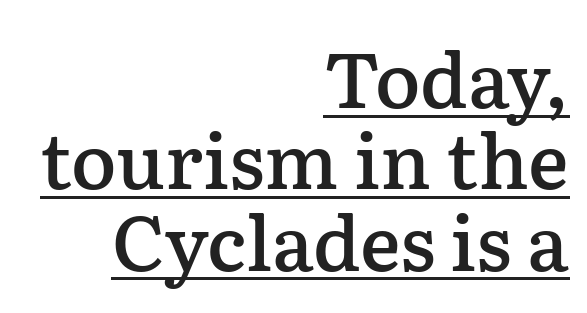
The image shows 76 px semibold serif type, upright; set right-aligned, tight line spacing (1.07x), normal letter spacing, underlined; low stroke contrast and a medium x-height.
